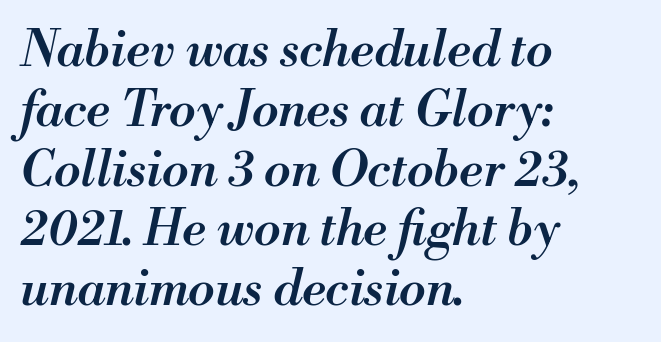
{"italic": "yes", "lean": "right", "slant_degrees": 13, "bold": "semi", "weight": "semibold", "width": "normal", "stroke_contrast": "medium", "x_height": "small", "monospaced": "no", "underline": "no", "align": "left", "line_spacing_ratio": 1.22, "letter_spacing": "normal", "letter_spacing_em": 0.0, "glyph_px": 49}
